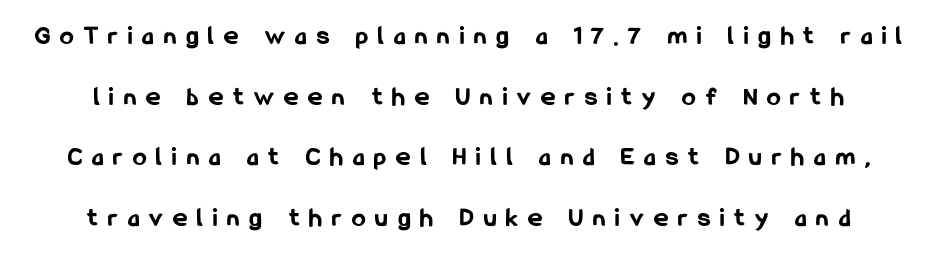
Q: Is the text bold? A: Yes.
Q: Is the text italic (slanted)? A: No, it is upright.
Q: Is the text underlined? A: No.
Q: Is the spacing between letters normal or unusually wide? A: Unusually wide.
Q: Is the spacing between lines tight, normal or loose? A: Loose.
